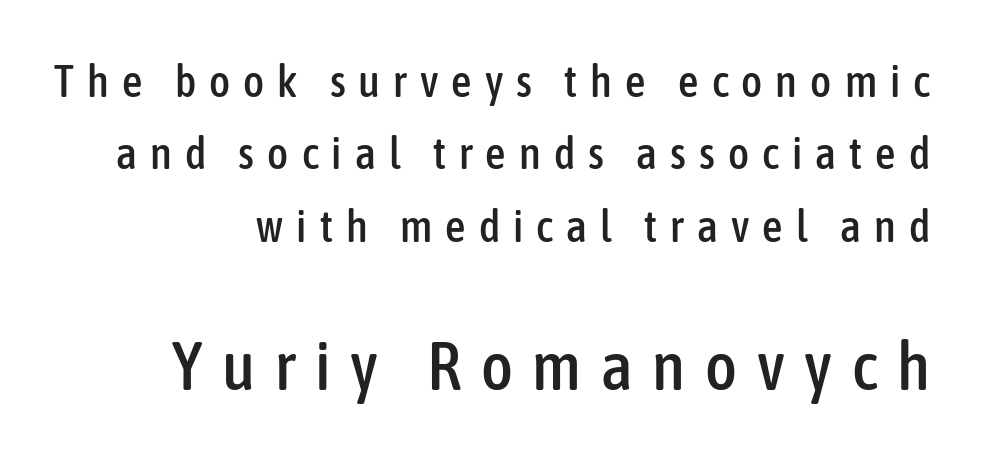
The image shows 68 px condensed sans-serif type, upright; set right-aligned, normal line spacing (1.61x), unusually wide letter spacing (+0.29 em), not underlined; the second (bottom) block is 1.51x larger; low stroke contrast and a medium x-height.
